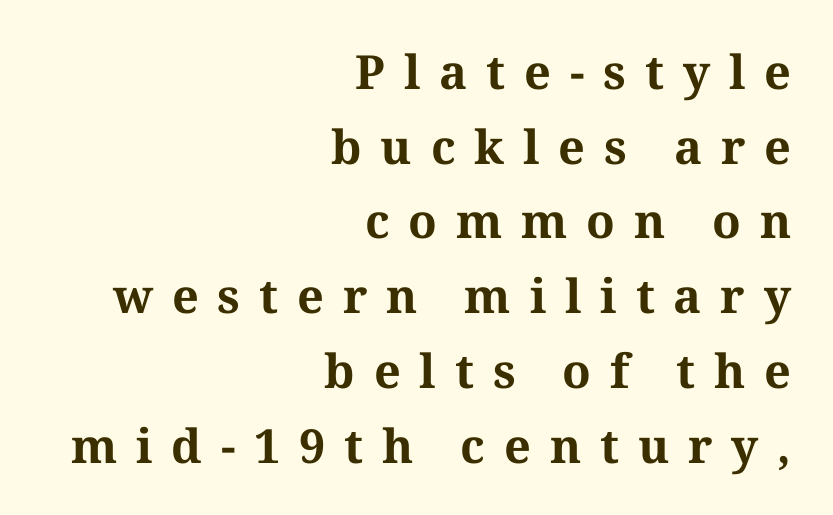
The image shows 47 px bold serif type, upright; set right-aligned, normal line spacing (1.59x), unusually wide letter spacing (+0.4 em), not underlined; medium stroke contrast and a medium x-height.
